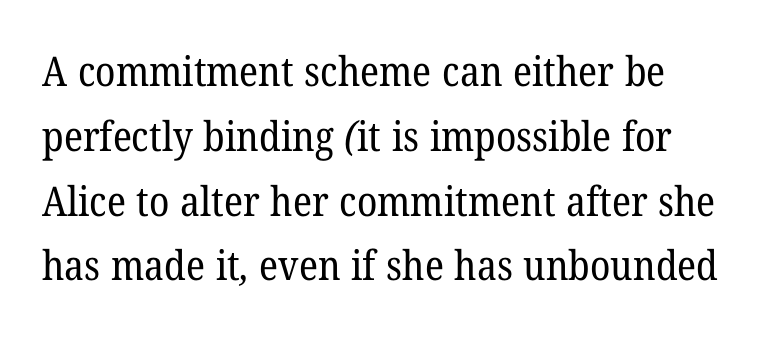
Honestly, the row spacing looks completely unremarkable. Descenders hang freely into open space. Examine the stroke ends and you'll spot serifs. No letter is thick-stroked: the sample isn't bold.
